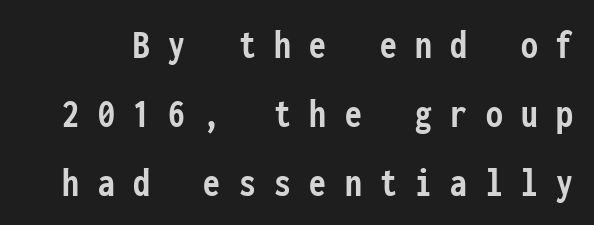
The image shows 42 px semibold, condensed sans-serif type, upright, monospaced; set normal line spacing (1.64x), unusually wide letter spacing (+0.44 em), not underlined; low stroke contrast and a medium x-height.
